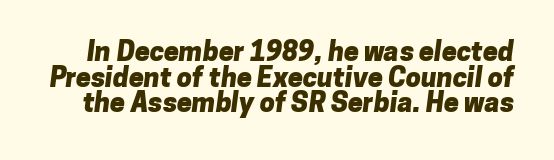
Q: Is the text bold? A: Yes.
Q: Is the text underlined? A: No.
Q: Is the spacing between letters normal or unusually wide? A: Normal.
Q: Is the spacing between lines tight, normal or loose? A: Tight.
